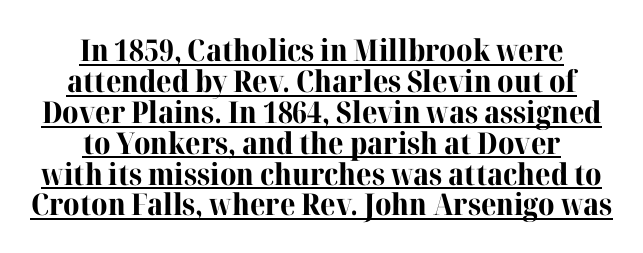
{"serif": "yes", "italic": "no", "bold": "yes", "weight": "bold", "width": "normal", "stroke_contrast": "high", "x_height": "medium", "monospaced": "no", "underline": "yes", "align": "center", "line_spacing": "tight", "line_spacing_ratio": 1.03, "letter_spacing": "normal", "letter_spacing_em": 0.0, "glyph_px": 30}
